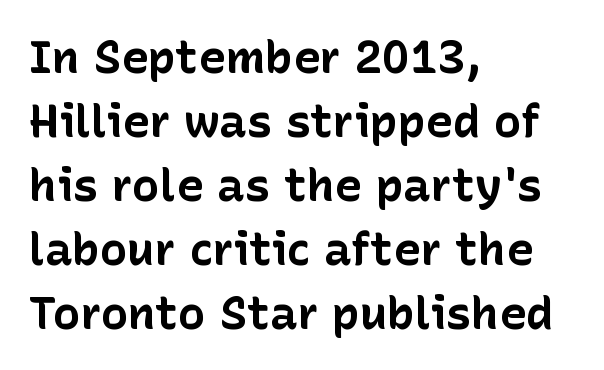
The type is set solid horizontally, with unmodified tracking. This sample keeps an unexceptional amount of space between lines. The rendering shows plain stroke endings on the letterforms — a sans-serif design. Each row of text sits above clean, open space. The axis of the letterforms is exactly vertical. In terms of weight, the rendering is a true, heavy bold.
